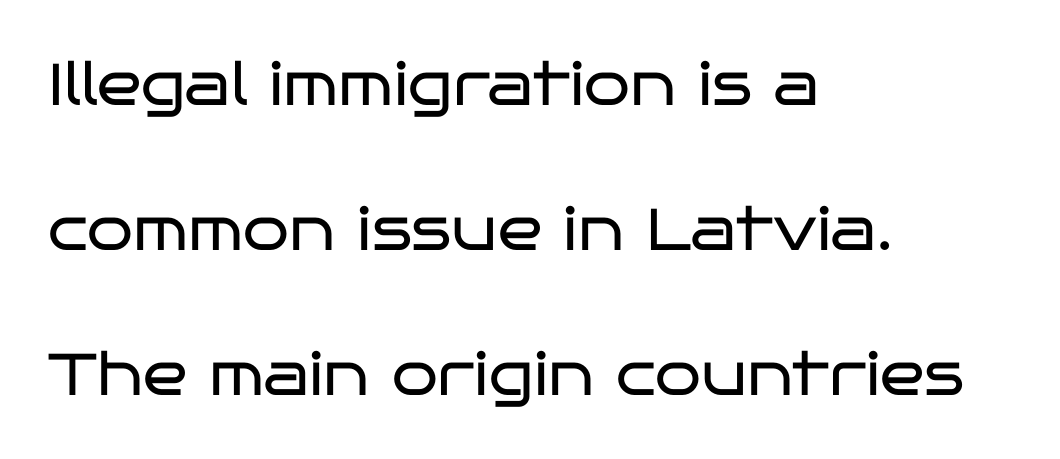
Q: Is the text bold? A: No.
Q: Is the text italic (slanted)? A: No, it is upright.
Q: Is the typeface a serif or a sans-serif typeface? A: Sans-serif.
Q: Is the text underlined? A: No.
Q: How is the paragraph aligned? A: Left-aligned.
Q: Is the spacing between letters normal or unusually wide? A: Normal.
Q: Is the spacing between lines tight, normal or loose? A: Loose.
Q: Width (condensed, normal, or wide)? A: Wide.
Q: Stroke contrast? A: Low.
Q: x-height? A: Large.
Q: Monospaced? A: No.
